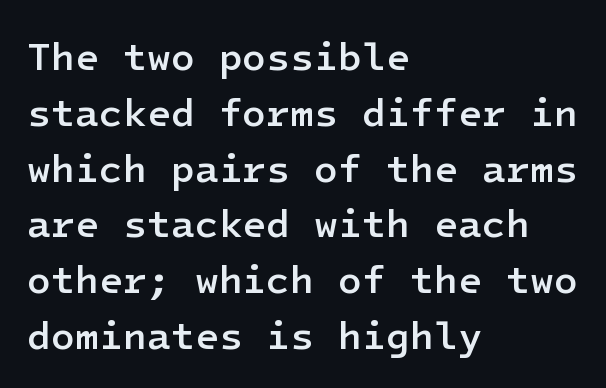
Italic: no, the glyphs are upright roman. The designer left line spacing at the default. The typesetting leans somewhat heavy: a semibold. The space beneath each line is pristine and unruled. The horizontal fit of the characters is conventional and even.
